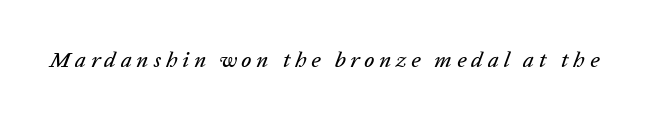
{"italic": "yes", "lean": "right", "slant_degrees": 20, "underline": "no", "letter_spacing": "wide", "letter_spacing_em": 0.22, "glyph_px": 22}
